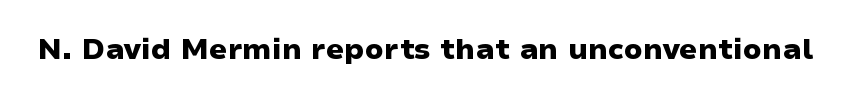
The image shows 29 px heavy, wide sans-serif type, upright; set normal letter spacing, not underlined; low stroke contrast and a medium x-height.
